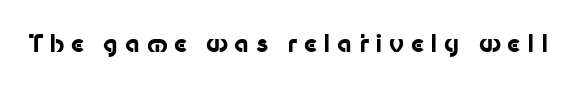
You'd pick this weight for a headline — it's a proper bold. A typesetter would call this heavily tracked-out type. Upright lettering throughout. Decoration check: the copy has no underline.
